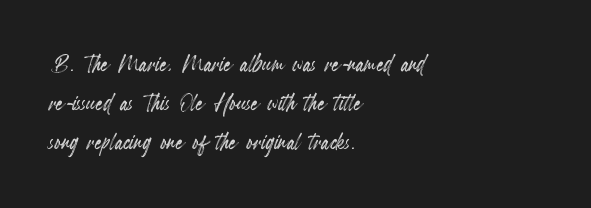
The image shows 29 px condensed type; set left-aligned, normal line spacing (1.34x), normal letter spacing, not underlined; a small x-height.
